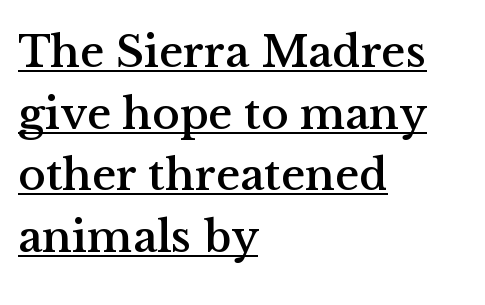
The image shows 46 px serif type, upright; set left-aligned, normal line spacing (1.34x), normal letter spacing, underlined; medium stroke contrast and a medium x-height.
